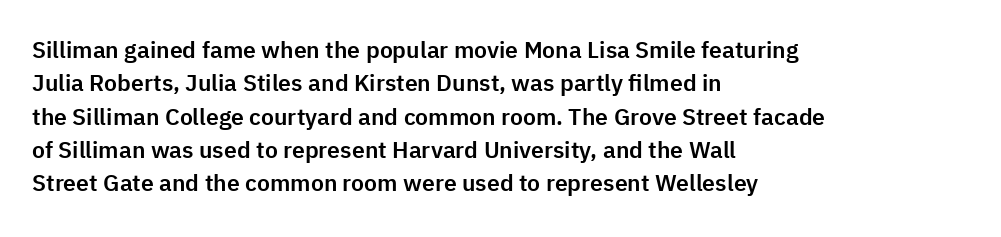
The image shows 23 px text type, upright; set left-aligned, normal line spacing (1.45x), normal letter spacing, not underlined.
